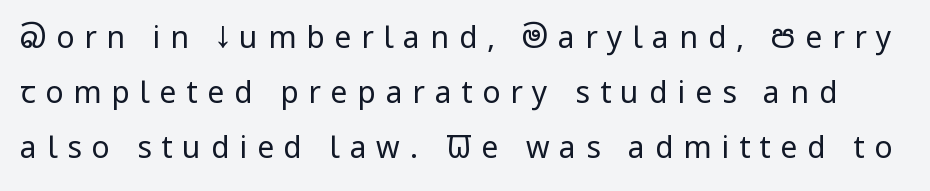
The face used here is rendered with a markedly widened letterfit. Is this a fixed-width face? No — the glyphs have proportional, varying widths. The font is comparable to plain body text, perhaps lighter. Font category for this specimen: sans-serif. Posture: vertical. The specimen omits any rule beneath the text block's lines.
